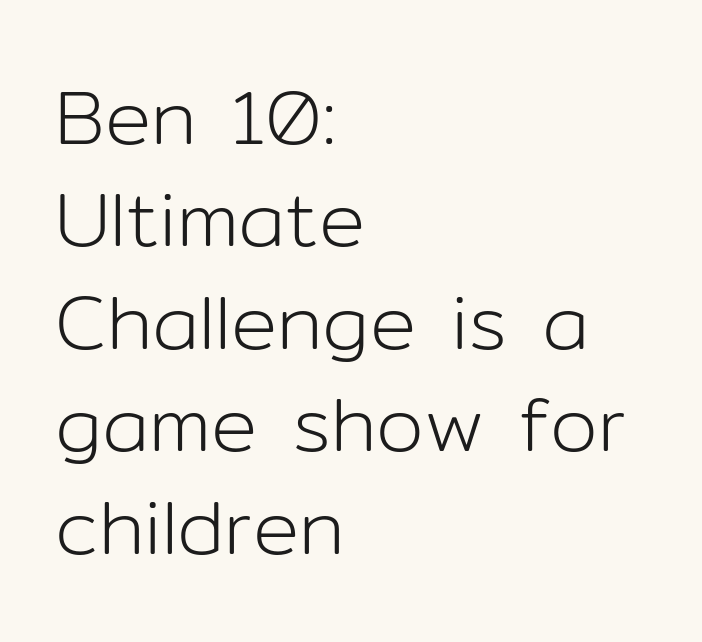
The image shows 77 px light sans-serif type, upright; set left-aligned, normal line spacing (1.33x), normal letter spacing, not underlined; low stroke contrast and a medium x-height.
